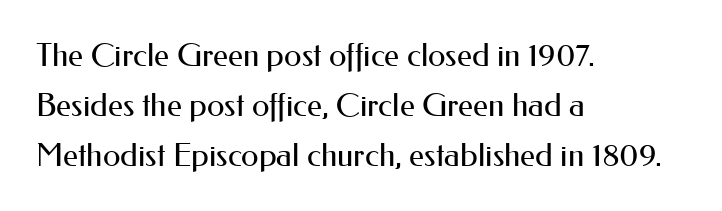
Q: Is the text bold? A: No.
Q: Is the text italic (slanted)? A: No, it is upright.
Q: Is the typeface a serif or a sans-serif typeface? A: Sans-serif.
Q: Is the text underlined? A: No.
Q: How is the paragraph aligned? A: Left-aligned.
Q: Is the spacing between letters normal or unusually wide? A: Normal.
Q: Is the spacing between lines tight, normal or loose? A: Normal.
Q: Width (condensed, normal, or wide)? A: Normal.
Q: Stroke contrast? A: Medium.
Q: x-height? A: Small.
Q: Monospaced? A: No.
